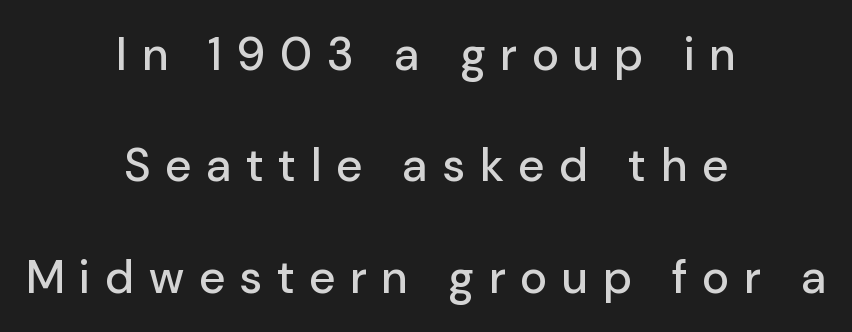
Q: Is the text italic (slanted)? A: No, it is upright.
Q: Is the typeface a serif or a sans-serif typeface? A: Sans-serif.
Q: Is the text underlined? A: No.
Q: How is the paragraph aligned? A: Centered.
Q: Is the spacing between letters normal or unusually wide? A: Unusually wide.
Q: Is the spacing between lines tight, normal or loose? A: Loose.
Q: Width (condensed, normal, or wide)? A: Normal.
Q: Stroke contrast? A: Low.
Q: x-height? A: Medium.
Q: Monospaced? A: No.
